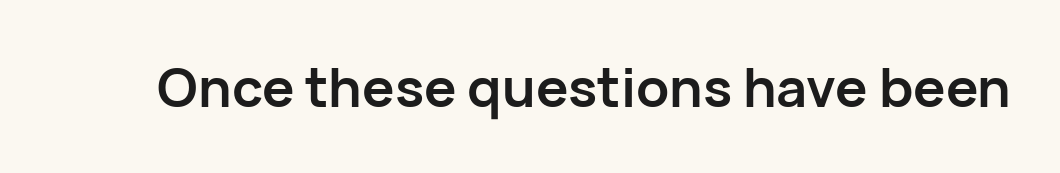
Varying glyph widths throughout — classic text-font behaviour. These lines are composed in type without serifs. The lettering holds an erect, upright posture throughout. Every letter is thick-stroked: bold, no question. Is the letter spacing exaggerated? No — it looks like the ordinary default.
